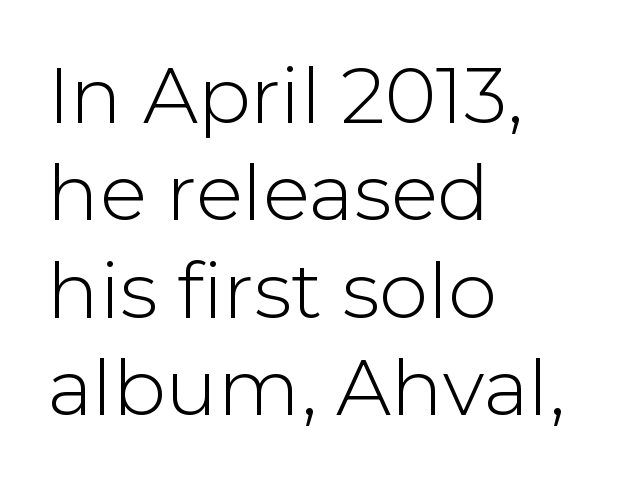
Q: Is the text bold? A: No.
Q: Is the text italic (slanted)? A: No, it is upright.
Q: Is the typeface a serif or a sans-serif typeface? A: Sans-serif.
Q: Is the text underlined? A: No.
Q: How is the paragraph aligned? A: Left-aligned.
Q: Is the spacing between letters normal or unusually wide? A: Normal.
Q: Is the spacing between lines tight, normal or loose? A: Normal.
Q: Width (condensed, normal, or wide)? A: Normal.
Q: Stroke contrast? A: Low.
Q: x-height? A: Medium.
Q: Monospaced? A: No.
